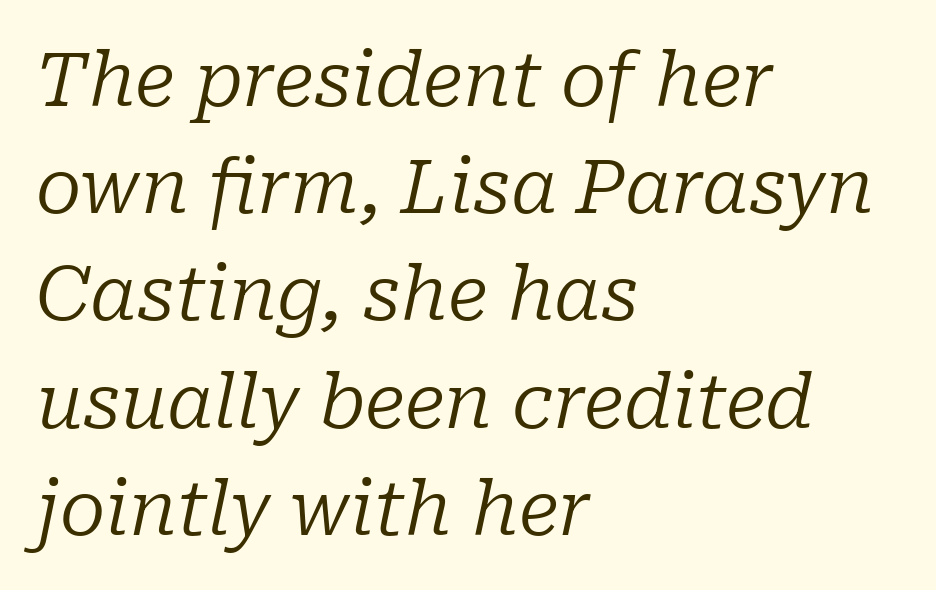
{"serif": "yes", "italic": "yes", "lean": "right", "slant_degrees": 10, "bold": "no", "weight": "regular", "width": "normal", "stroke_contrast": "low", "x_height": "medium", "monospaced": "no", "underline": "no", "align": "left", "line_spacing": "normal", "line_spacing_ratio": 1.43, "letter_spacing": "normal", "letter_spacing_em": 0.0, "glyph_px": 75}
